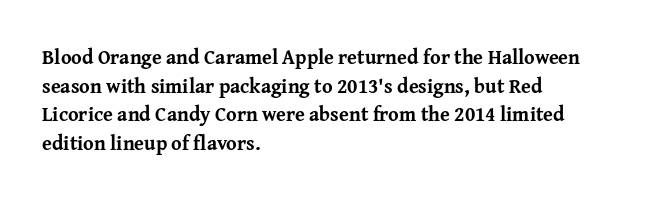
{"italic": "no", "bold": "yes", "underline": "no", "align": "left", "line_spacing": "normal", "line_spacing_ratio": 1.43, "letter_spacing": "normal", "letter_spacing_em": 0.0, "glyph_px": 20}
